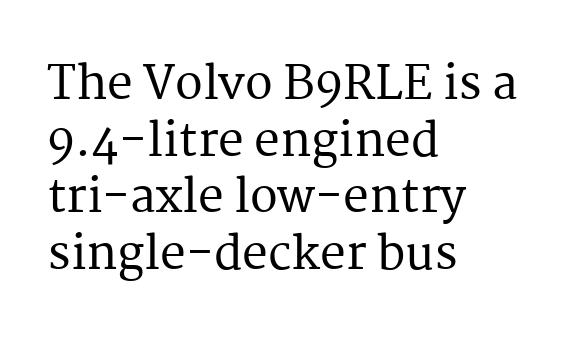
The image shows 46 px serif type, upright; set left-aligned, line spacing 1.23x, normal letter spacing, not underlined; medium stroke contrast and a medium x-height.
